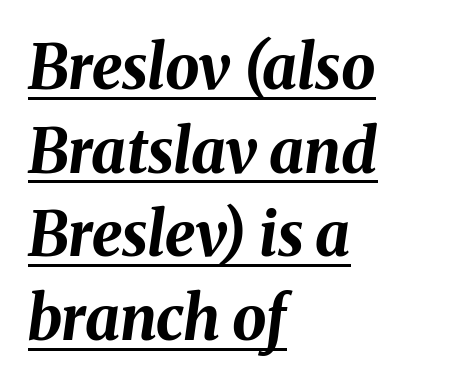
{"italic": "yes", "lean": "right", "slant_degrees": 8, "bold": "yes", "weight": "bold", "width": "normal", "stroke_contrast": "medium", "x_height": "medium", "monospaced": "no", "underline": "yes", "align": "left", "line_spacing": "normal", "line_spacing_ratio": 1.37, "letter_spacing": "normal", "letter_spacing_em": 0.0, "glyph_px": 61}
